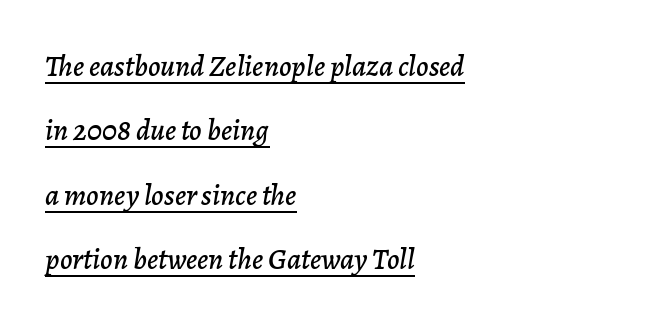
{"italic": "yes", "lean": "right", "slant_degrees": 7, "width": "normal", "stroke_contrast": "low", "x_height": "medium", "monospaced": "no", "underline": "yes", "align": "left", "line_spacing": "loose", "line_spacing_ratio": 2.15, "letter_spacing": "normal", "letter_spacing_em": 0.0, "glyph_px": 30}
